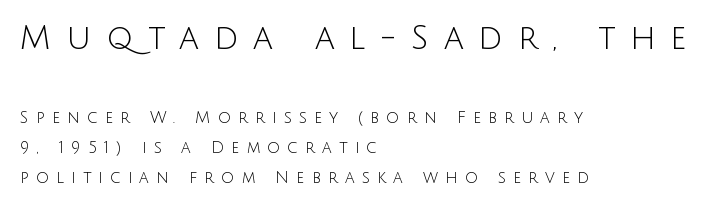
Q: Is the text bold? A: No.
Q: Is the text italic (slanted)? A: No, it is upright.
Q: Is the typeface a serif or a sans-serif typeface? A: Sans-serif.
Q: Is the text underlined? A: No.
Q: How is the paragraph aligned? A: Left-aligned.
Q: Is the spacing between letters normal or unusually wide? A: Unusually wide.
Q: Which block of text is set in a larger size, the first (top) or the second (bottom)? A: The first (top) one.
Q: Width (condensed, normal, or wide)? A: Normal.
Q: Stroke contrast? A: Low.
Q: x-height? A: Large.
Q: Monospaced? A: No.
